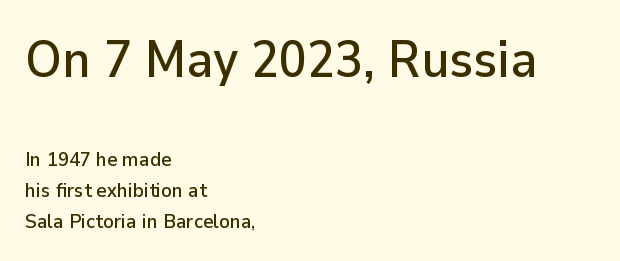
The emphasis by scale lands on block number one, above. A sans-serif font was chosen for this passage. Leftover space on each line is placed entirely after the last word. Inter-character spacing is left at the font's built-in metrics.
